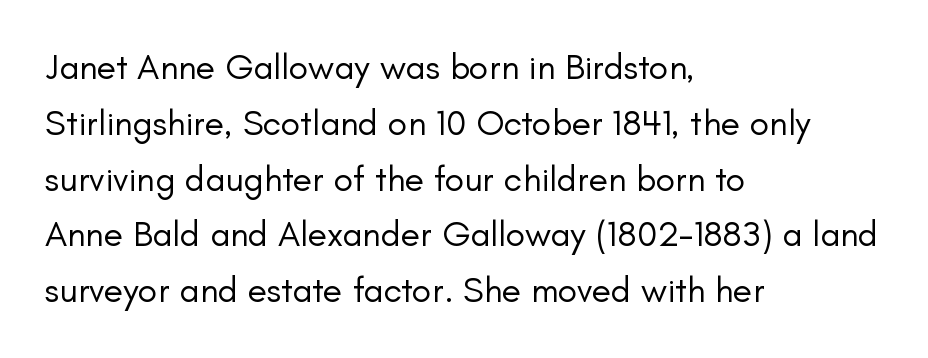
The image shows 36 px regular-weight sans-serif type, upright; set left-aligned, normal line spacing (1.55x), normal letter spacing, not underlined; low stroke contrast and a small x-height.
